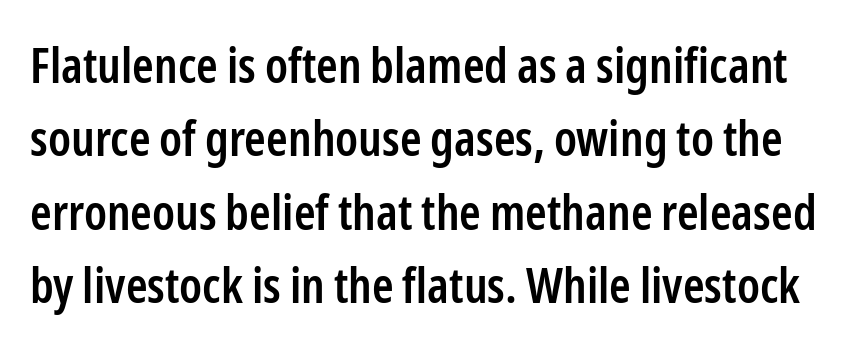
Q: Is the text bold? A: Semi-bold.
Q: Is the text italic (slanted)? A: No, it is upright.
Q: Is the typeface a serif or a sans-serif typeface? A: Sans-serif.
Q: Is the text underlined? A: No.
Q: Is the spacing between letters normal or unusually wide? A: Normal.
Q: Is the spacing between lines tight, normal or loose? A: Normal.
Q: Width (condensed, normal, or wide)? A: Condensed.
Q: Stroke contrast? A: Low.
Q: x-height? A: Medium.
Q: Monospaced? A: No.
